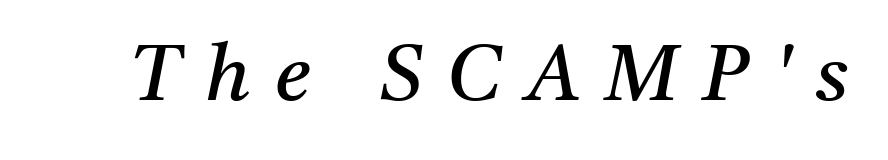
The image shows 79 px regular-weight serif type, italic (leaning right); set unusually wide letter spacing (+0.31 em), not underlined; medium stroke contrast and a medium x-height.
